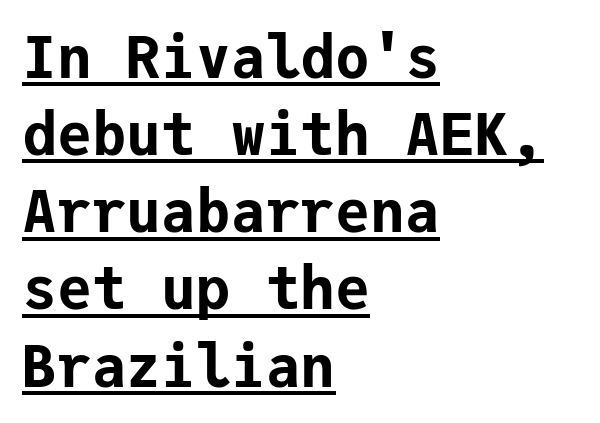
Each glyph is drawn with heavy, bold strokes. In terms of posture, this sample is upright. Caption: standard tracking, unaltered. Like a heading marked for emphasis, these lines bear an underscore.
